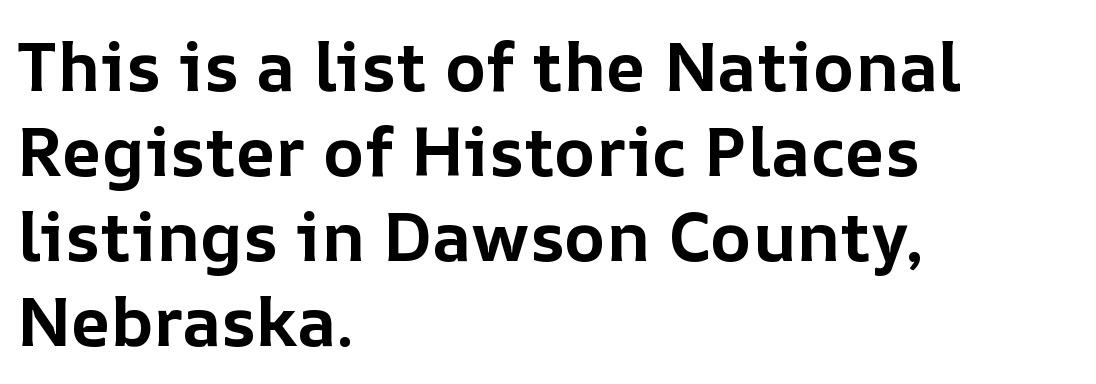
The image shows 69 px bold type, upright; set left-aligned, line spacing 1.23x, normal letter spacing, not underlined; low stroke contrast and a medium x-height.
